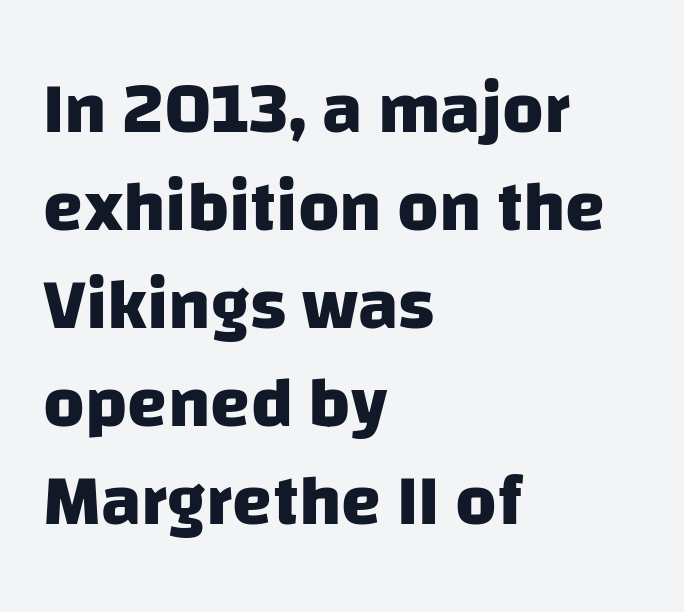
The designer left line spacing at the default. A bare baseline throughout the passage. Nothing unusual about the tracking: characters are spaced as the font intends. Weight check: bold — yes, fully. Varying glyph widths throughout — classic text-font behaviour. The designer went with a sans here, leaving each stem footless.
